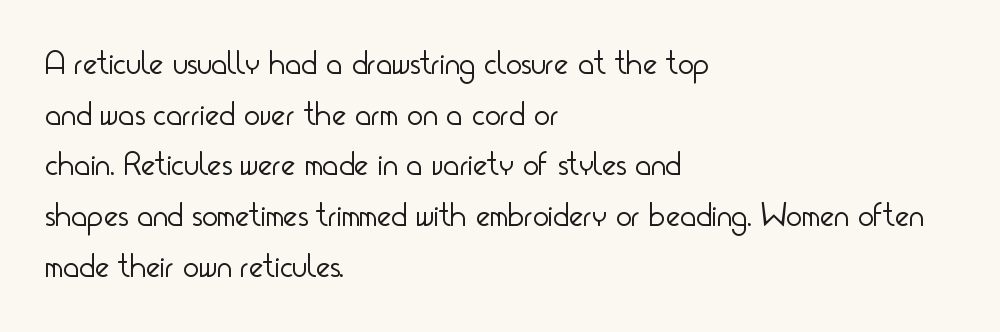
Q: Is the text bold? A: No.
Q: Is the text italic (slanted)? A: No, it is upright.
Q: Is the typeface a serif or a sans-serif typeface? A: Sans-serif.
Q: Is the text underlined? A: No.
Q: How is the paragraph aligned? A: Left-aligned.
Q: Is the spacing between letters normal or unusually wide? A: Normal.
Q: Is the spacing between lines tight, normal or loose? A: Normal.
Q: Width (condensed, normal, or wide)? A: Condensed.
Q: Stroke contrast? A: Low.
Q: x-height? A: Small.
Q: Monospaced? A: No.
